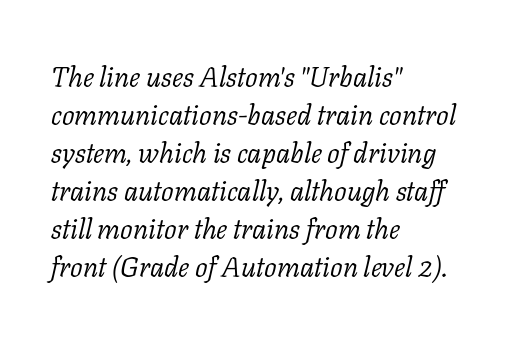
The image shows 28 px light serif type, italic (leaning right); set left-aligned, normal line spacing (1.36x), normal letter spacing, not underlined; low stroke contrast and a medium x-height.
